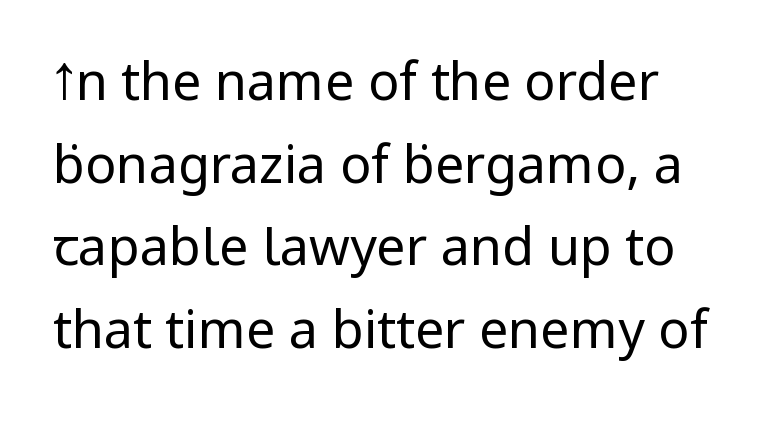
Does extra space separate the letters? No, they use regular spacing. Heft: none added — not bold. A roman cut, with each character standing at attention. A sans-serif font was chosen for this passage. A typesetter would call this leading conventional body-copy spacing.
